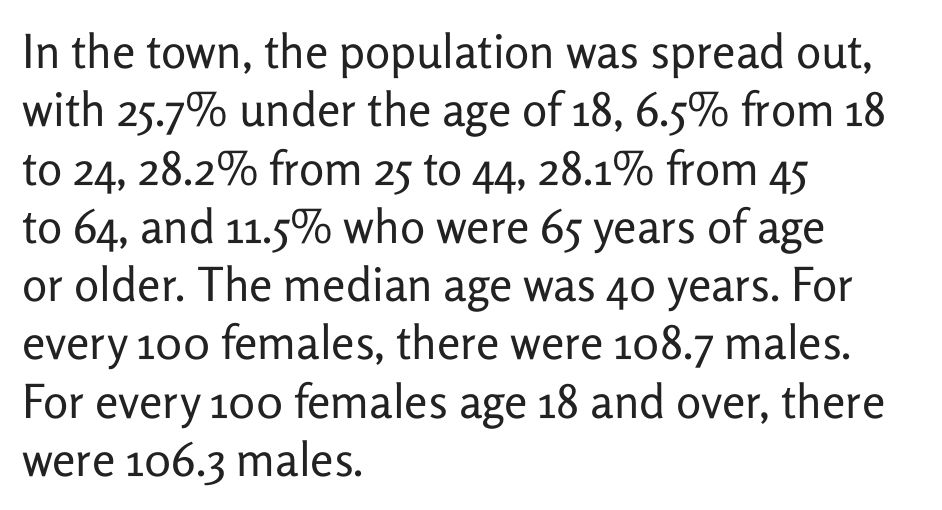
{"serif": "no", "italic": "no", "bold": "no", "weight": "regular", "width": "normal", "stroke_contrast": "low", "x_height": "medium", "monospaced": "no", "underline": "no", "align": "left", "line_spacing_ratio": 1.24, "letter_spacing": "normal", "letter_spacing_em": 0.0, "glyph_px": 47}
